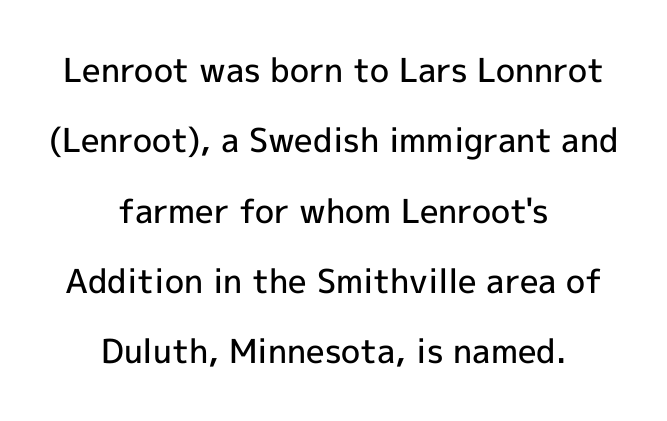
Q: Is the text bold? A: Semi-bold.
Q: Is the text italic (slanted)? A: No, it is upright.
Q: Is the typeface a serif or a sans-serif typeface? A: Sans-serif.
Q: Is the text underlined? A: No.
Q: How is the paragraph aligned? A: Centered.
Q: Is the spacing between letters normal or unusually wide? A: Normal.
Q: Is the spacing between lines tight, normal or loose? A: Loose.
Q: Width (condensed, normal, or wide)? A: Normal.
Q: x-height? A: Medium.
Q: Monospaced? A: No.
